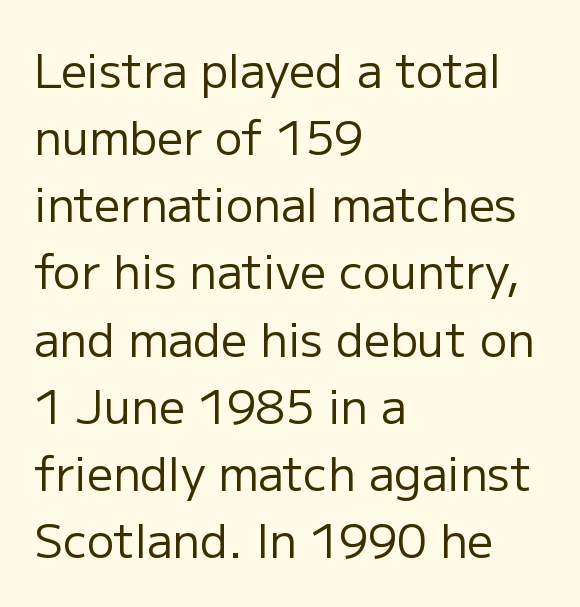
The image shows 46 px regular-weight sans-serif type, upright; set left-aligned, normal line spacing (1.46x), normal letter spacing, not underlined; low stroke contrast and a medium x-height.
